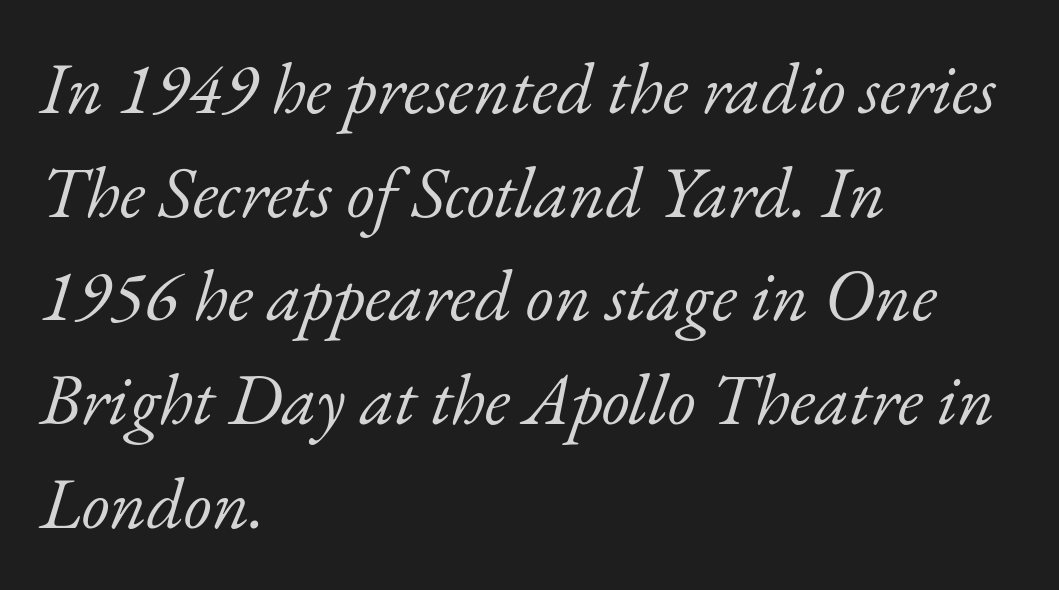
The image shows 72 px light serif type, italic (leaning right); set left-aligned, normal line spacing (1.44x), normal letter spacing, not underlined; low stroke contrast and a small x-height.
